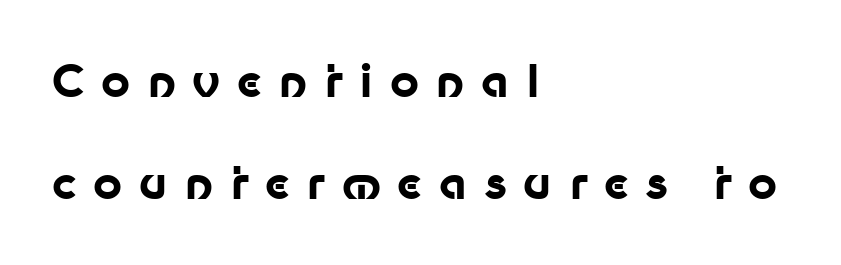
{"serif": "no", "italic": "no", "bold": "yes", "weight": "bold", "width": "normal", "stroke_contrast": "low", "x_height": "medium", "monospaced": "no", "underline": "no", "align": "left", "line_spacing": "loose", "line_spacing_ratio": 2.27, "letter_spacing": "wide", "letter_spacing_em": 0.37, "glyph_px": 45}
